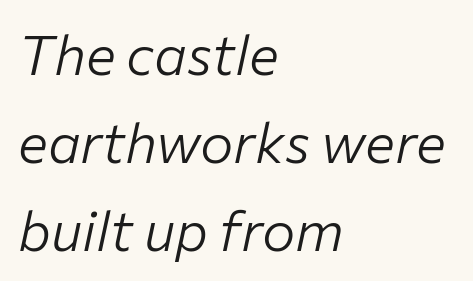
Unbolded letterforms with no extra heft. The tracking reads as untouched default to a designer's eye. Compared with a centered layout, this one pins lines to the left instead. The passage shown stacks its lines at a standard gap. Varying glyph widths throughout — classic text-font behaviour. Plain, unruled lines of type.
